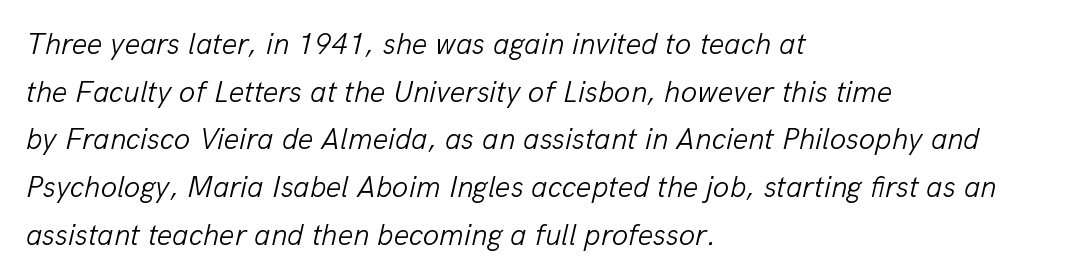
Q: Is the text bold? A: No.
Q: Is the text italic (slanted)? A: Yes, it leans right by about 13 degrees.
Q: Is the text underlined? A: No.
Q: How is the paragraph aligned? A: Left-aligned.
Q: Is the spacing between letters normal or unusually wide? A: Normal.
Q: Is the spacing between lines tight, normal or loose? A: Normal.
Q: Width (condensed, normal, or wide)? A: Normal.
Q: Stroke contrast? A: Low.
Q: x-height? A: Medium.
Q: Monospaced? A: No.
